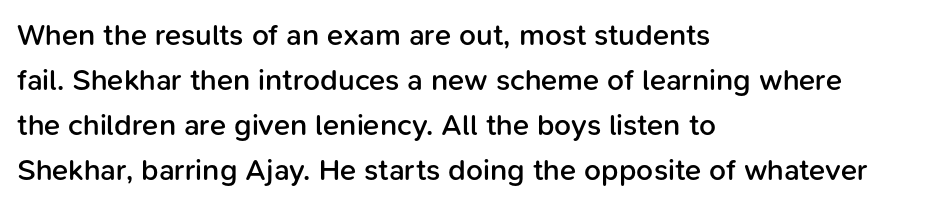
{"serif": "no", "italic": "no", "bold": "semi", "weight": "semibold", "width": "normal", "stroke_contrast": "low", "x_height": "medium", "monospaced": "no", "underline": "no", "align": "left", "line_spacing": "normal", "line_spacing_ratio": 1.5, "letter_spacing": "normal", "letter_spacing_em": 0.0, "glyph_px": 30}
